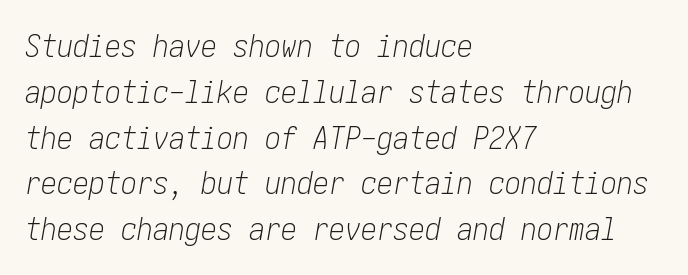
The image shows 32 px light, condensed type, italic (leaning right); set left-aligned, normal line spacing (1.43x), normal letter spacing, not underlined; low stroke contrast and a medium x-height.
